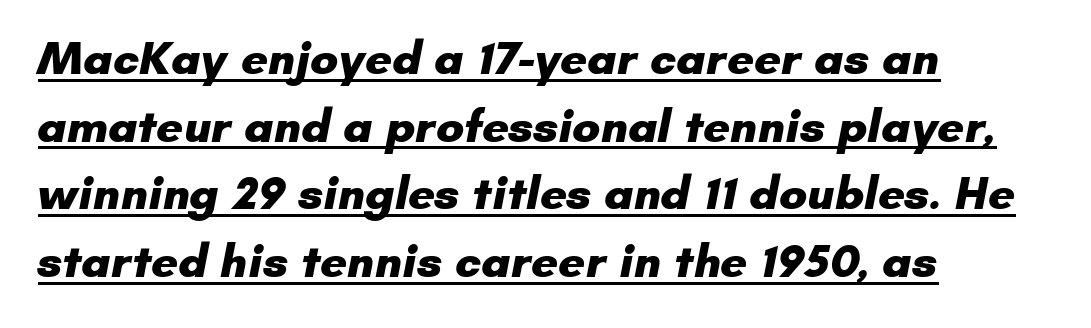
The image shows 47 px heavy sans-serif type; set left-aligned, normal line spacing (1.44x), normal letter spacing, underlined; low stroke contrast and a small x-height.
